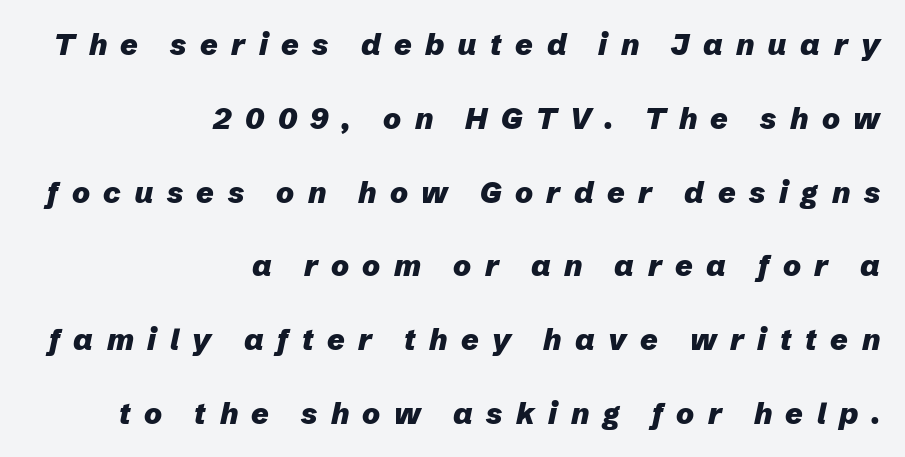
Q: Is the text bold? A: Yes.
Q: Is the text italic (slanted)? A: Yes, it leans right by about 12 degrees.
Q: Is the text underlined? A: No.
Q: How is the paragraph aligned? A: Right-aligned.
Q: Is the spacing between letters normal or unusually wide? A: Unusually wide.
Q: Is the spacing between lines tight, normal or loose? A: Loose.
Q: Width (condensed, normal, or wide)? A: Normal.
Q: Stroke contrast? A: Low.
Q: x-height? A: Medium.
Q: Monospaced? A: No.
